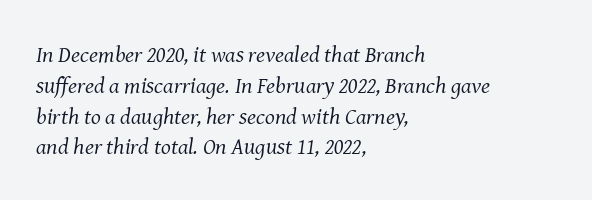
Only glyphs here, with clear space below each row. Compared with typical paragraphs, the rows here are spaced about the same. How are the letters spaced? Ordinarily, with no added tracking. Alignment: flush left. On a weight scale, this lands at 450 or below. An italicized treatment has been applied to the whole sample.
